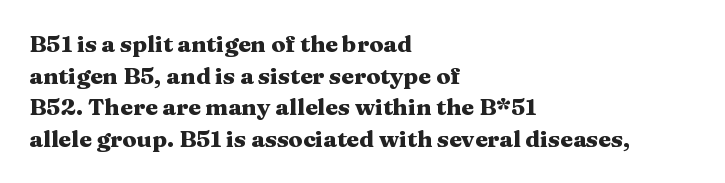
The lines are quadded left. Regular leading. Nothing unusual about the tracking: characters are spaced as the font intends. The font is running at its bold setting. Tall strokes in this sample are plumb rather than angled.
